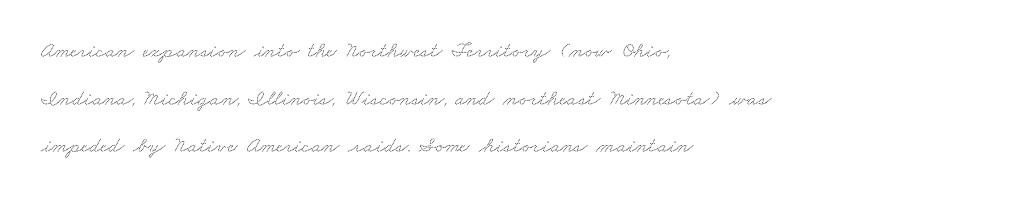
{"underline": "no", "align": "left", "line_spacing": "loose", "line_spacing_ratio": 2.16, "letter_spacing": "normal", "letter_spacing_em": 0.0, "glyph_px": 22}
